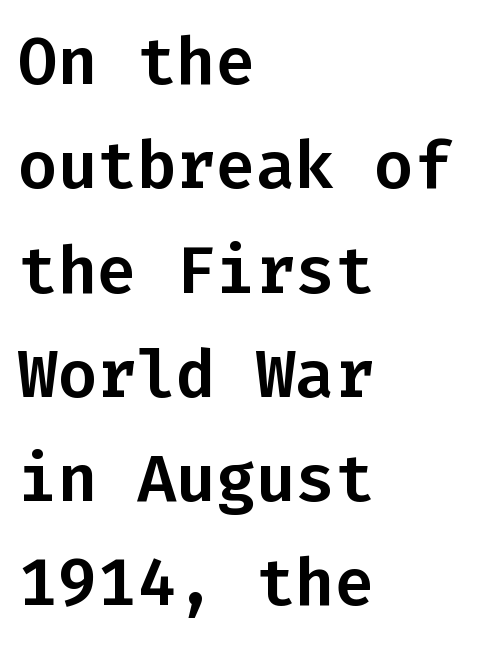
Visually the block forms a straight wall on the left and a jagged coastline on the right. Unlike italic type, these characters show no tilt at all. The strip under each line holds only bare page. The rendering uses typewriter-style spacing with identical character cells. In terms of letterspacing, this is plain default setting.
